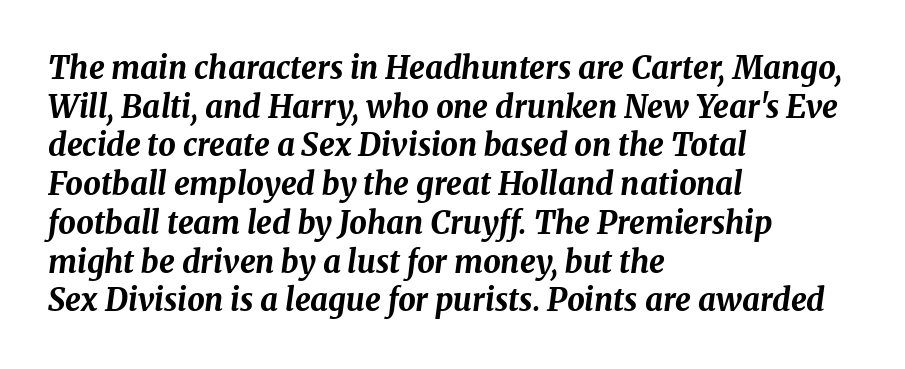
The text carries the slant typical of an italic or oblique font. What's the leading like? Ordinary, nothing unusual. The characters look thick and weighty, a clear bold. Looks like regular typesetting: each glyph gets only the width it needs. The lines in this sample share a left origin and differ only in where they stop.
